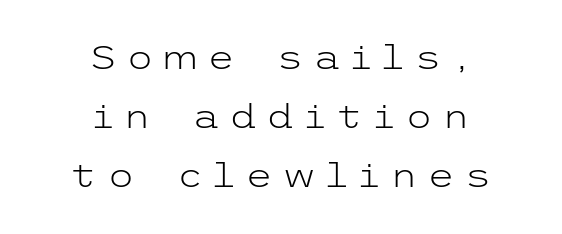
{"serif": "no", "italic": "no", "bold": "no", "weight": "light", "width": "wide", "stroke_contrast": "low", "x_height": "medium", "underline": "no", "align": "center", "line_spacing_ratio": 1.85, "letter_spacing": "wide", "letter_spacing_em": 0.29, "glyph_px": 32}
